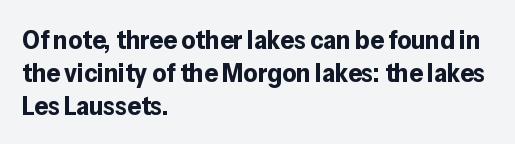
The image shows 27 px bold type, upright; set left-aligned, line spacing 1.22x, normal letter spacing, not underlined.
